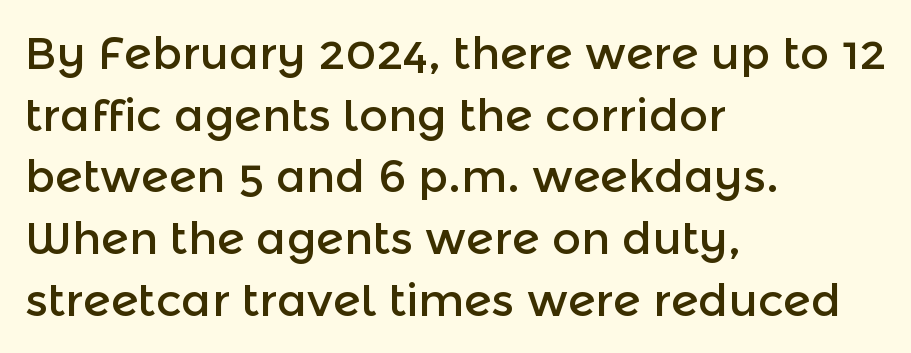
Q: Is the text italic (slanted)? A: No, it is upright.
Q: Is the typeface a serif or a sans-serif typeface? A: Sans-serif.
Q: Is the text underlined? A: No.
Q: How is the paragraph aligned? A: Left-aligned.
Q: Is the spacing between letters normal or unusually wide? A: Normal.
Q: Is the spacing between lines tight, normal or loose? A: Normal.
Q: Width (condensed, normal, or wide)? A: Normal.
Q: x-height? A: Medium.
Q: Monospaced? A: No.
